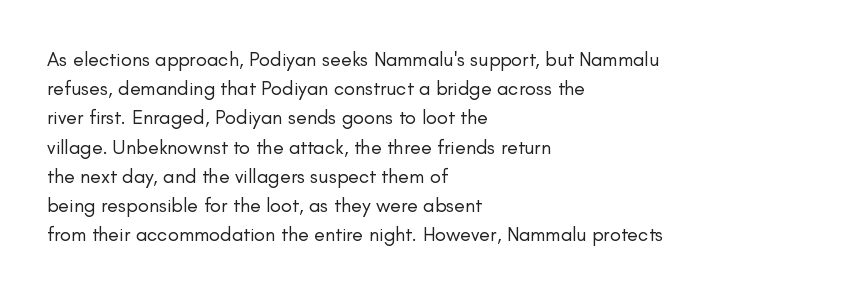
A normal amount of white space separates one row of letters from the next. The foot of each line stays bare and open. The ragged edge is on the right, which tells us the setting is flush left. This sample uses an upright cut, with every glyph sitting square on the baseline. No chunkiness to these letters — they're not bold. Does extra space separate the letters? No, they use regular spacing.
